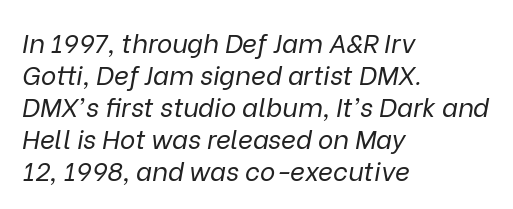
Q: Is the text bold? A: No.
Q: Is the text italic (slanted)? A: Yes, it leans right by about 9 degrees.
Q: Is the text underlined? A: No.
Q: How is the paragraph aligned? A: Left-aligned.
Q: Is the spacing between letters normal or unusually wide? A: Normal.
